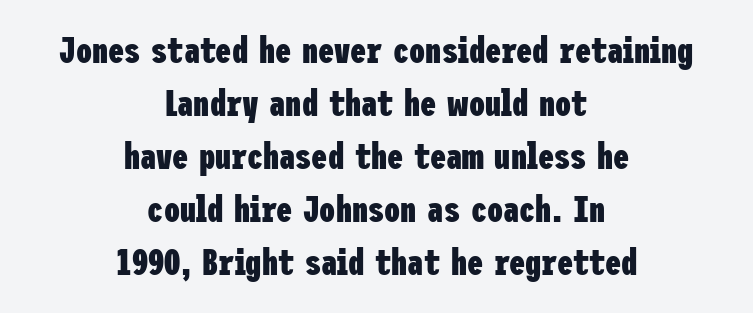
{"serif": "no", "italic": "no", "bold": "yes", "weight": "heavy", "width": "condensed", "stroke_contrast": "low", "x_height": "medium", "underline": "no", "align": "center", "line_spacing": "normal", "line_spacing_ratio": 1.47, "letter_spacing": "normal", "letter_spacing_em": 0.0, "glyph_px": 36}
